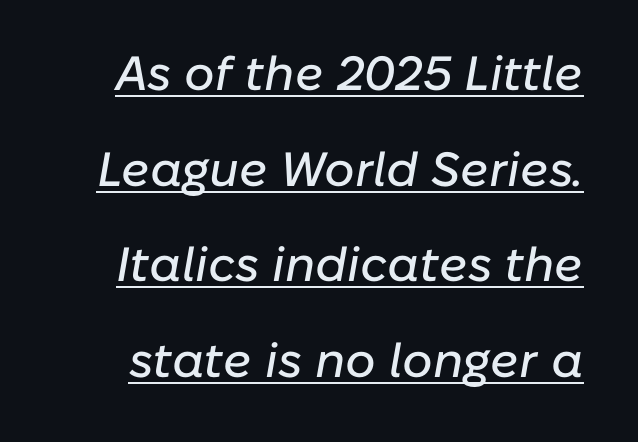
The image shows 48 px text type, italic (leaning right); set loose line spacing (1.99x), normal letter spacing, underlined; low stroke contrast and a medium x-height.
